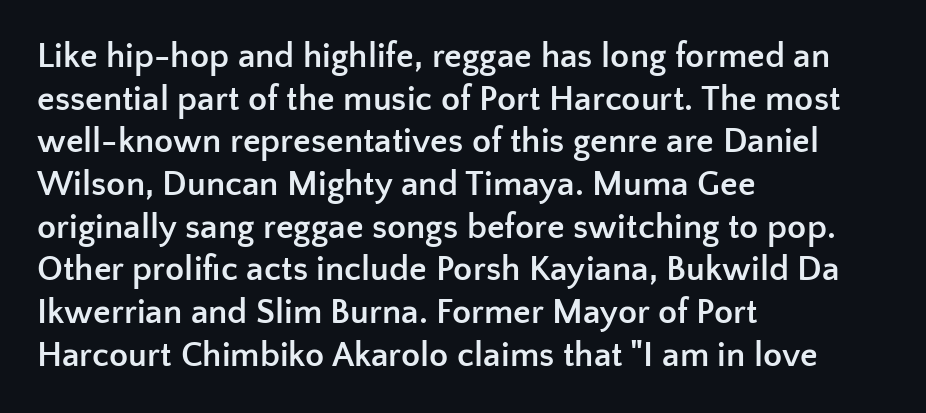
The image shows 35 px semibold sans-serif type, upright; set left-aligned, line spacing 1.22x, normal letter spacing, not underlined; low stroke contrast and a medium x-height.
